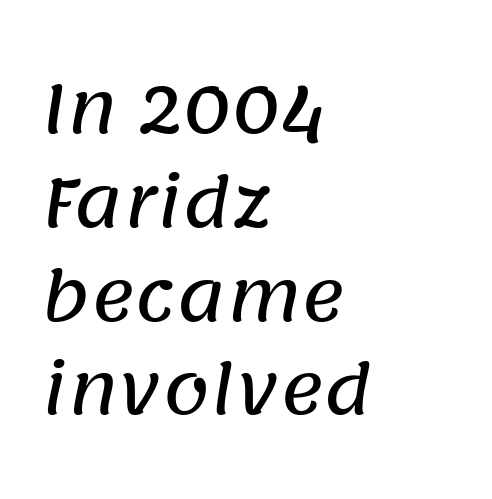
These lines keep a tight, regular rhythm from letter to letter. This sample keeps an unexceptional amount of space between lines. The rendering anchors every line to the left-hand side. Is this a fixed-width face? No — the glyphs have proportional, varying widths. Nothing sits at the stroke ends, so this counts as sans-serif.
